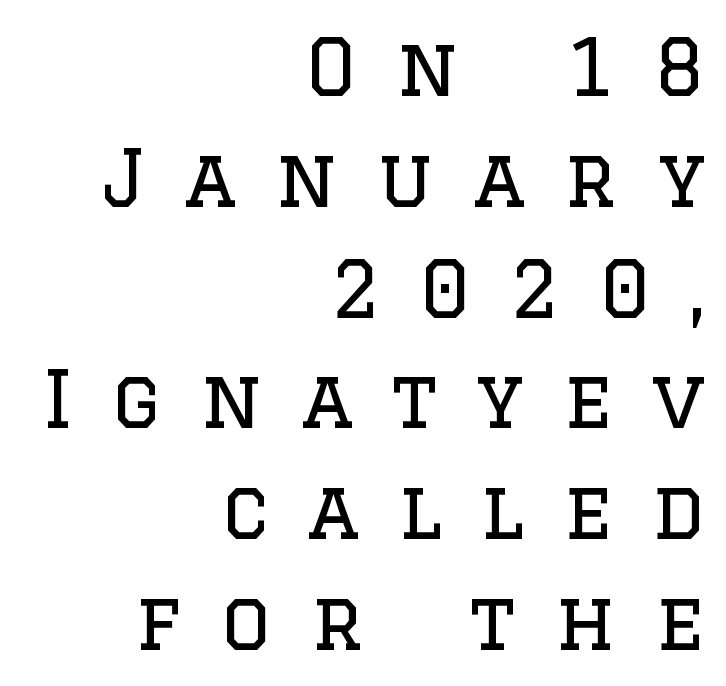
{"serif": "yes", "italic": "no", "bold": "no", "weight": "regular", "width": "normal", "stroke_contrast": "low", "x_height": "large", "monospaced": "no", "underline": "no", "align": "right", "line_spacing": "normal", "line_spacing_ratio": 1.42, "letter_spacing": "wide", "letter_spacing_em": 0.5, "glyph_px": 78}
